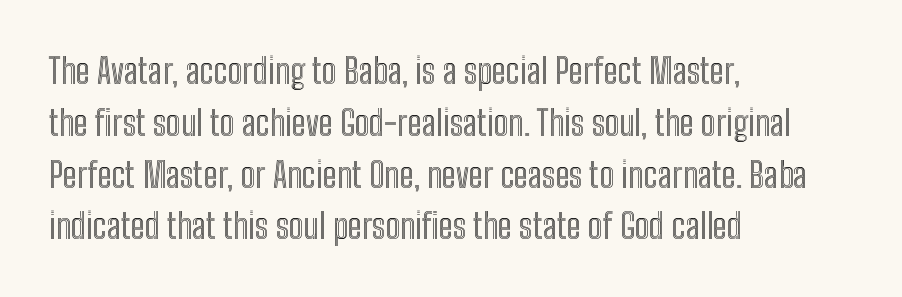
Q: Is the text italic (slanted)? A: No, it is upright.
Q: Is the text underlined? A: No.
Q: How is the paragraph aligned? A: Left-aligned.
Q: Is the spacing between letters normal or unusually wide? A: Normal.
Q: Is the spacing between lines tight, normal or loose? A: Normal.
Q: Width (condensed, normal, or wide)? A: Condensed.
Q: x-height? A: Medium.
Q: Monospaced? A: No.
